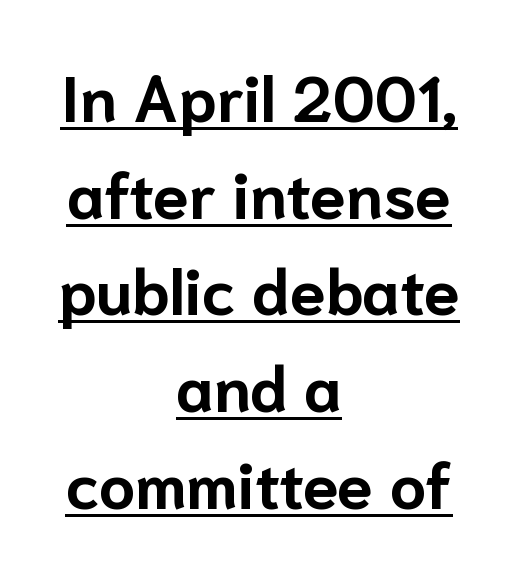
Reading down the column, the eye jumps a familiar distance to each next line. The type family on display is of the sans-serif kind. Notice how the passage keeps no hard edge, just a central spine. Do the characters align in a grid? No, the font is proportional. Plenty of ink on the page — the face is bold.
